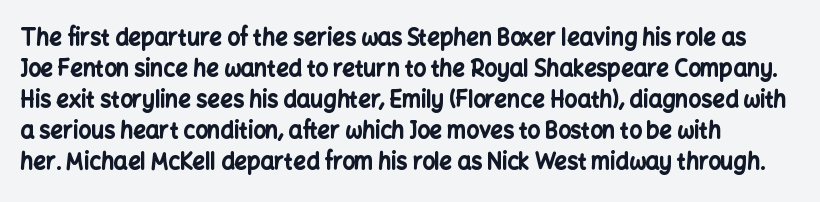
The image shows 22 px bold type, upright; set left-aligned, normal line spacing (1.41x), normal letter spacing, not underlined.
